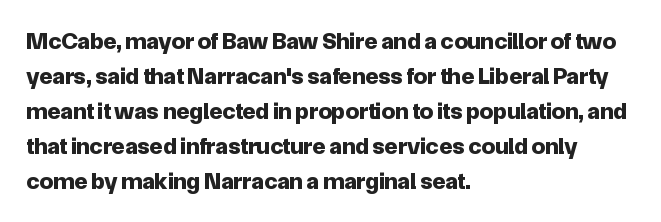
A classic flush-left, rag-right setting is used for this passage. The strokes are fattened all the way to bold. Plain, unruled lines of type. Tracking value appears to be zero — textbook default spacing.
